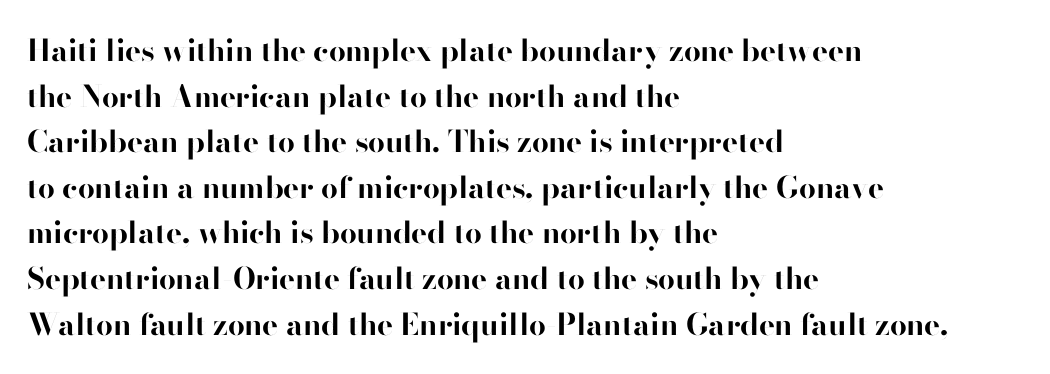
The image shows 30 px bold sans-serif type, upright; set left-aligned, normal line spacing (1.52x), normal letter spacing, not underlined; high stroke contrast and a small x-height.
